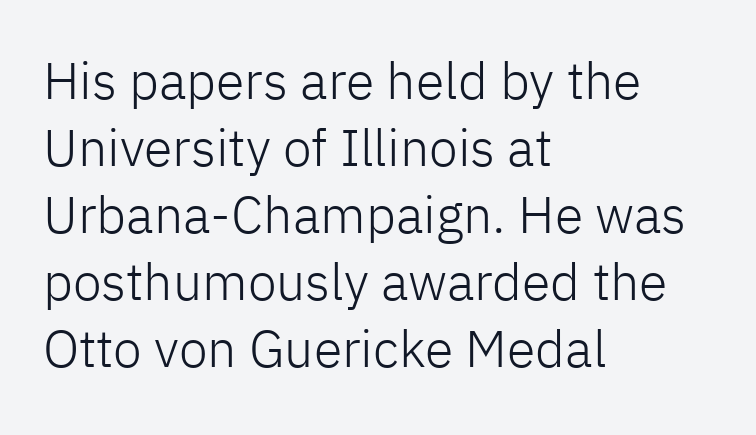
The image shows 52 px light sans-serif type, upright; set left-aligned, normal line spacing (1.29x), normal letter spacing, not underlined; low stroke contrast and a medium x-height.
